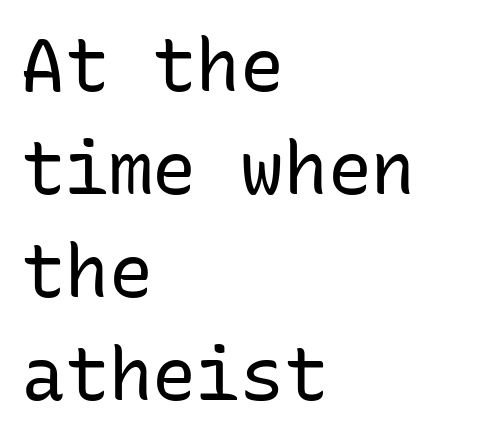
Ink coverage per letter is moderate at most. The rendering shows plain stroke endings on the letterforms — a sans-serif design. In CSS terms this would be text-align: left. A typesetter would call this monospace, since all characters share one set width. The vertical gap from one line to the next is medium. When letters stand straight like this, we call the style roman or upright.
